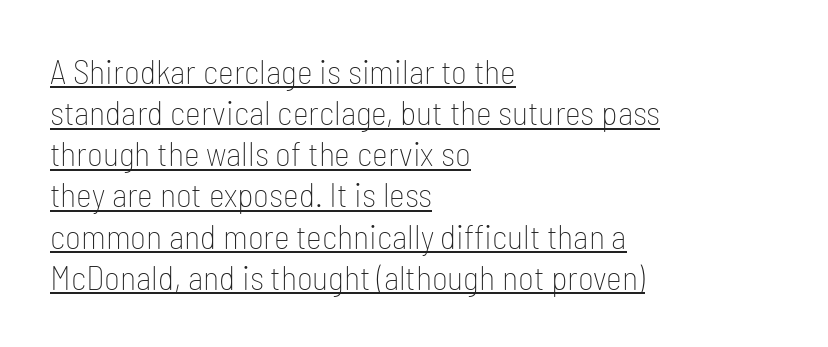
{"serif": "no", "italic": "no", "bold": "no", "weight": "thin", "width": "condensed", "stroke_contrast": "low", "x_height": "medium", "monospaced": "no", "underline": "yes", "align": "left", "line_spacing_ratio": 1.21, "letter_spacing": "normal", "letter_spacing_em": 0.0, "glyph_px": 34}
